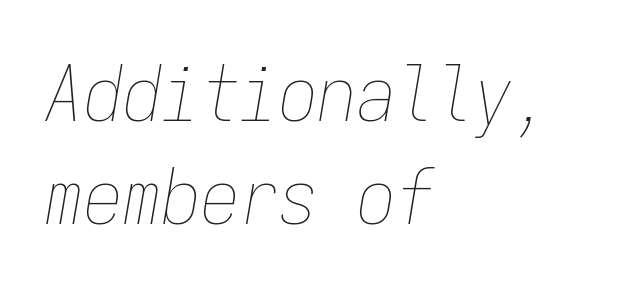
{"italic": "yes", "lean": "right", "slant_degrees": 9, "bold": "no", "weight": "thin", "width": "condensed", "stroke_contrast": "low", "x_height": "medium", "monospaced": "yes", "underline": "no", "align": "left", "line_spacing": "normal", "line_spacing_ratio": 1.32, "letter_spacing": "normal", "letter_spacing_em": 0.0, "glyph_px": 78}
